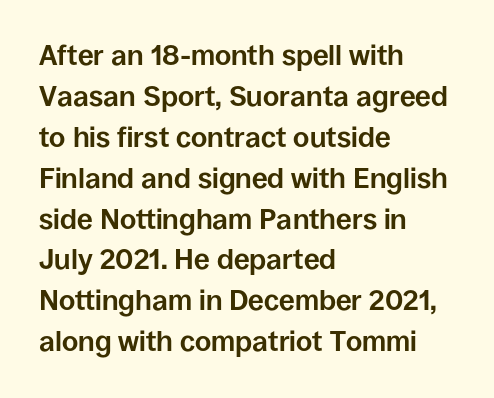
Leading matches the norm, producing a regular column. This is the regular roman posture of the typeface. Serif or sans? Sans — the stroke terminals are bare. Do the characters align in a grid? No, the font is proportional. The space beneath each line is pristine and unruled. There is no visible air inserted between adjacent glyphs.
